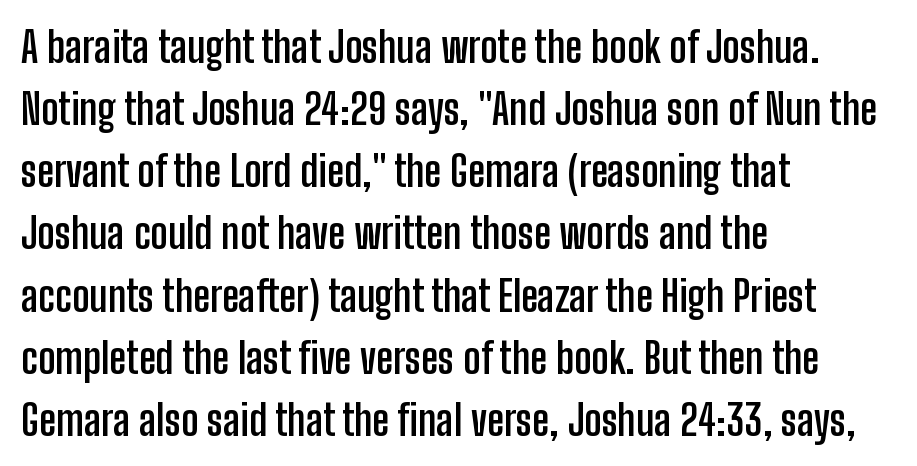
The image shows 42 px semibold, condensed sans-serif type, upright; set left-aligned, normal line spacing (1.48x), normal letter spacing, not underlined; low stroke contrast and a medium x-height.
